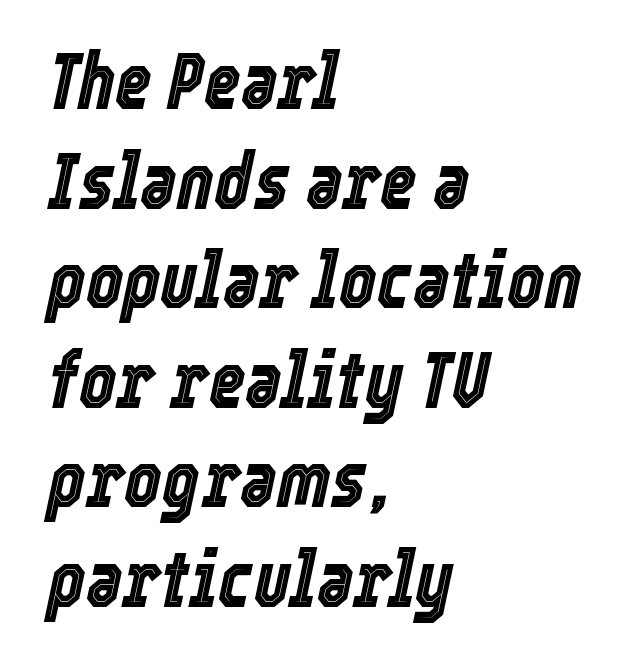
Q: Is the text italic (slanted)? A: Yes, it leans right by about 12 degrees.
Q: Is the text underlined? A: No.
Q: How is the paragraph aligned? A: Left-aligned.
Q: Is the spacing between letters normal or unusually wide? A: Normal.
Q: Is the spacing between lines tight, normal or loose? A: Normal.
Q: Width (condensed, normal, or wide)? A: Condensed.
Q: x-height? A: Medium.
Q: Monospaced? A: No.
